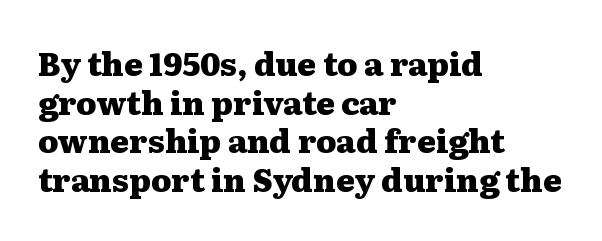
{"serif": "yes", "italic": "no", "bold": "yes", "weight": "heavy", "width": "wide", "stroke_contrast": "medium", "x_height": "medium", "monospaced": "no", "underline": "no", "align": "left", "line_spacing_ratio": 1.21, "letter_spacing": "normal", "letter_spacing_em": 0.0, "glyph_px": 32}
